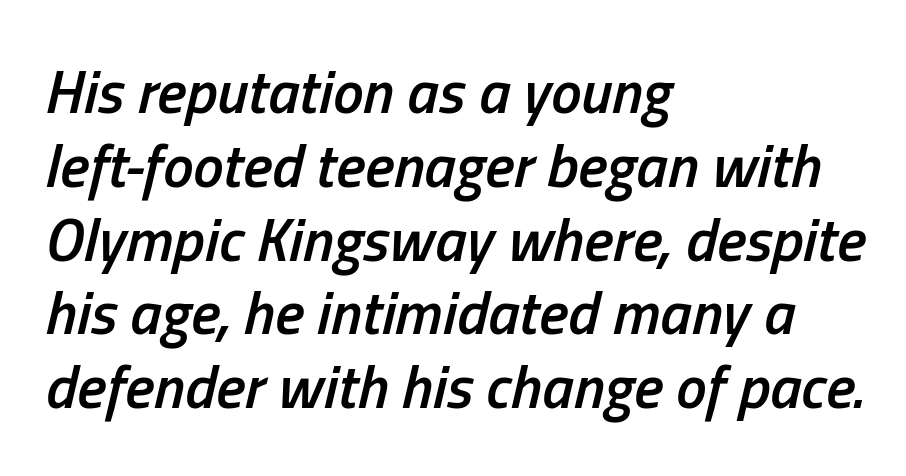
The image shows 61 px semibold, condensed type, italic (leaning right); set left-aligned, line spacing 1.21x, normal letter spacing, not underlined; low stroke contrast and a medium x-height.
